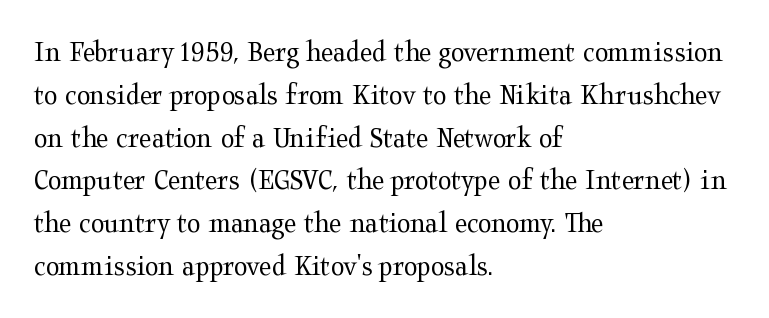
Q: Is the text bold? A: No.
Q: Is the text italic (slanted)? A: No, it is upright.
Q: Is the typeface a serif or a sans-serif typeface? A: Serif.
Q: Is the text underlined? A: No.
Q: How is the paragraph aligned? A: Left-aligned.
Q: Is the spacing between letters normal or unusually wide? A: Normal.
Q: Is the spacing between lines tight, normal or loose? A: Normal.
Q: Width (condensed, normal, or wide)? A: Wide.
Q: Stroke contrast? A: Medium.
Q: x-height? A: Medium.
Q: Monospaced? A: No.
